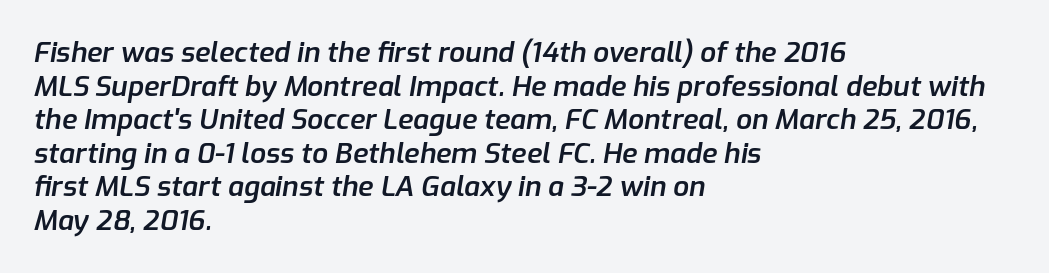
If you drew a line through each stem, it would be angled. A semibold gives these letters moderate extra thickness, short of bold. No extra tracking has been applied to these lines. Each letter keeps its own natural width here, so spacing adapts to shape. The rendering anchors every line to the left-hand side.
